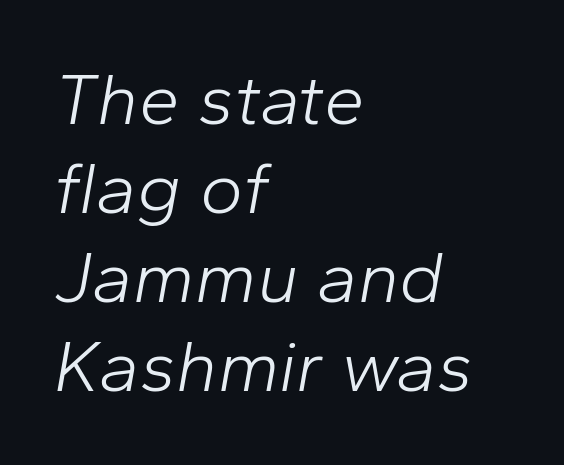
Heaviness? Minimal to ordinary, like unemphasized prose. Horizontally, the lines are justified to the leading edge only. No extra tracking has been applied to these lines. Emphasis-style slanted type is in use. Looks like regular typesetting: each glyph gets only the width it needs.
